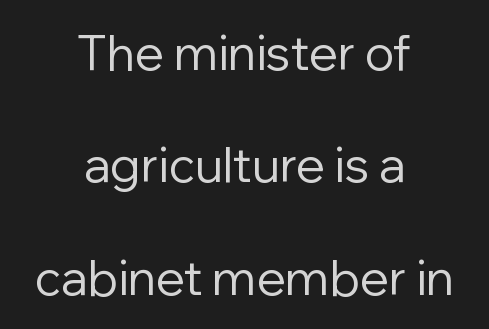
{"serif": "no", "italic": "no", "bold": "no", "weight": "regular", "width": "normal", "stroke_contrast": "low", "x_height": "medium", "monospaced": "no", "underline": "no", "align": "center", "line_spacing": "loose", "line_spacing_ratio": 2.34, "letter_spacing": "normal", "letter_spacing_em": 0.0, "glyph_px": 48}
